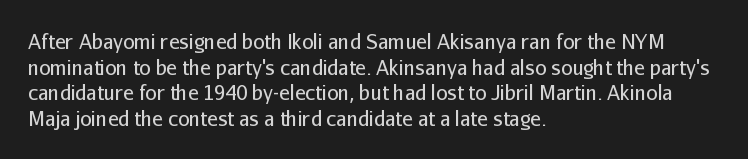
The weight would be labelled regular, book, light, or lighter still. Tall strokes in this sample are plumb rather than angled. These lines stack with their left ends in a neat column. Unmarked baselines from the first word to the last. Regular leading. A typesetter would call this zero additional tracking.
